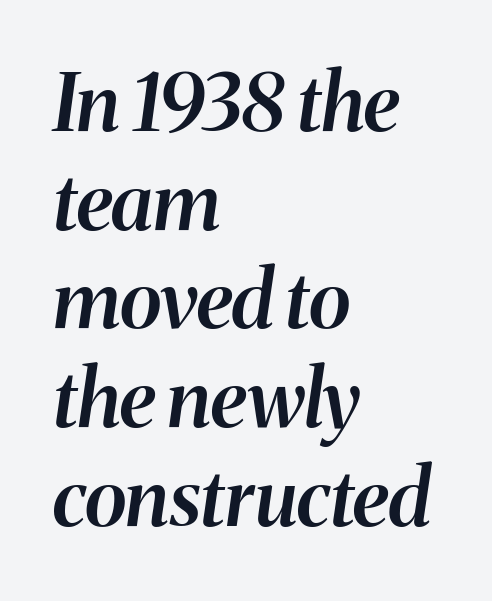
The image shows 79 px semibold type, italic (leaning right); set left-aligned, normal line spacing (1.25x), normal letter spacing, not underlined; medium stroke contrast and a medium x-height.
